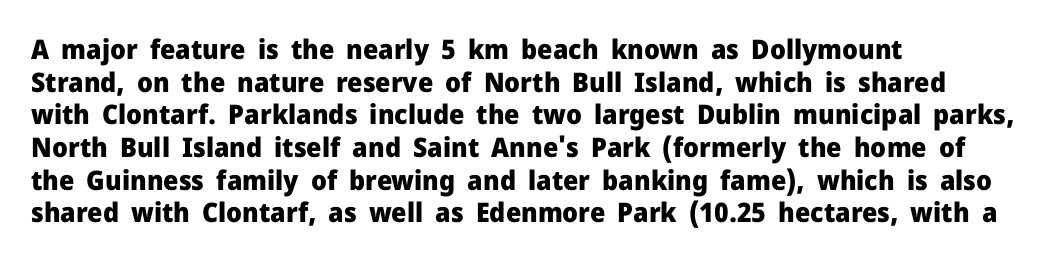
The glyphs are unaccompanied by any horizontal stroke below them. The passage shown is emphatically bold. The lettering holds an erect, upright posture throughout. Here the glyphs are tracked normally, forming tight word shapes.
